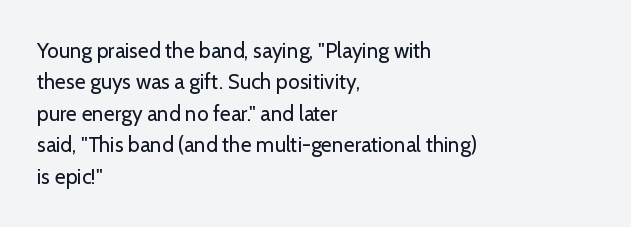
The image shows 21 px text type, upright; set left-aligned, normal line spacing (1.5x), normal letter spacing, not underlined.
